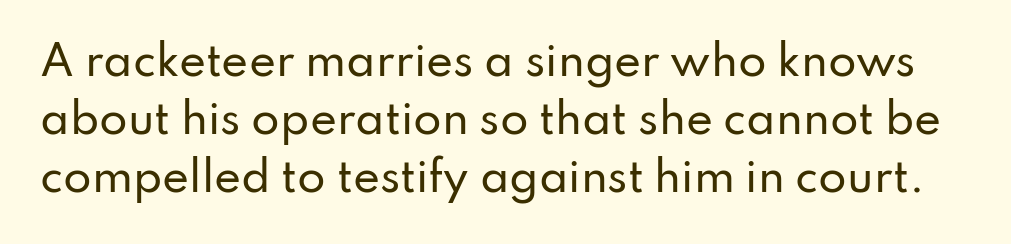
The image shows 41 px sans-serif type, upright; set normal line spacing (1.42x), normal letter spacing, not underlined; low stroke contrast and a small x-height.
